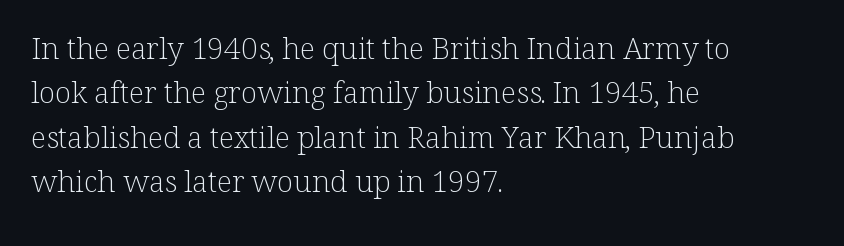
The image shows 30 px light serif type, upright; set left-aligned, normal line spacing (1.48x), normal letter spacing, not underlined; low stroke contrast and a medium x-height.
